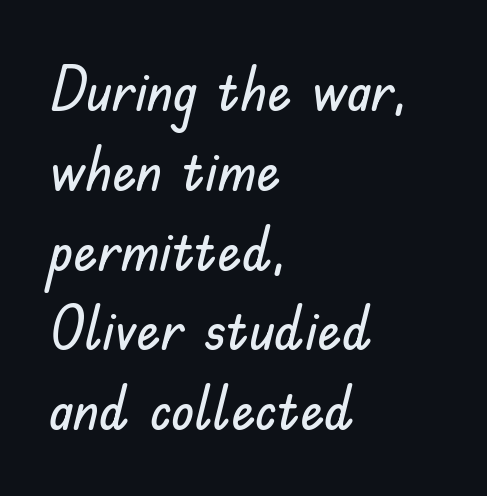
The image shows 60 px sans-serif type; set left-aligned, normal line spacing (1.33x), normal letter spacing, not underlined; low stroke contrast and a small x-height.
